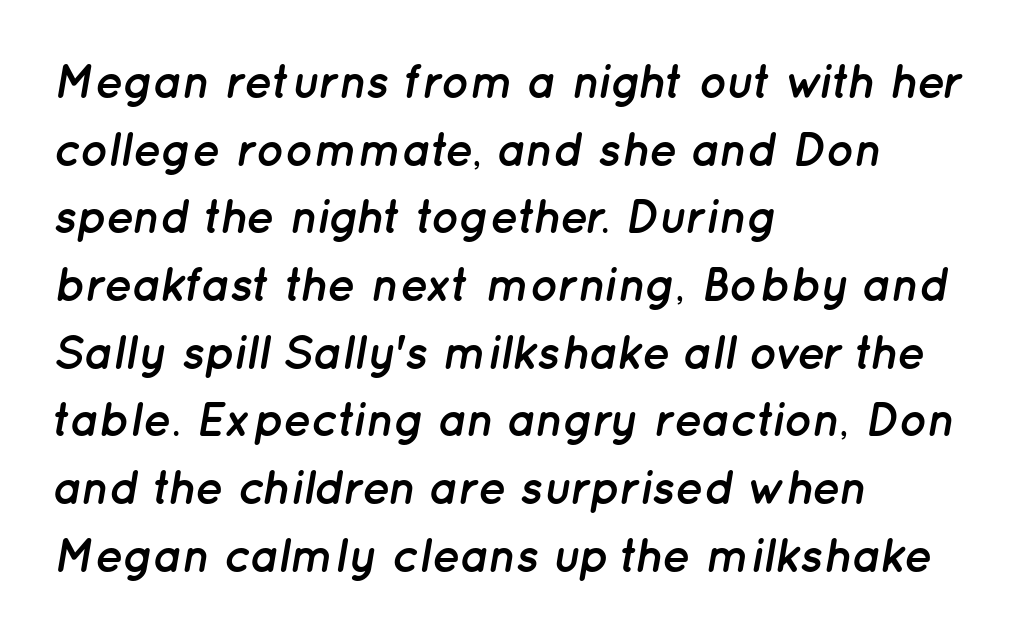
This rendering leaves character spacing at its baseline value. The specimen reads as italic at a glance. Underline: absent. Leading matches the norm, producing a regular column. On the weight axis this lands at bold, roughly 700.
